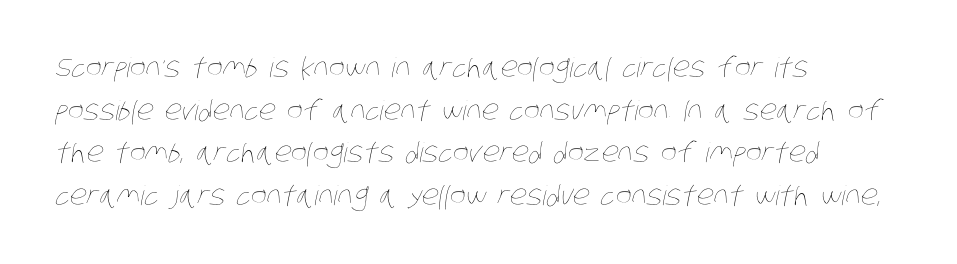
Q: Is the text bold? A: No.
Q: Is the text underlined? A: No.
Q: How is the paragraph aligned? A: Left-aligned.
Q: Is the spacing between letters normal or unusually wide? A: Normal.
Q: Is the spacing between lines tight, normal or loose? A: Normal.
